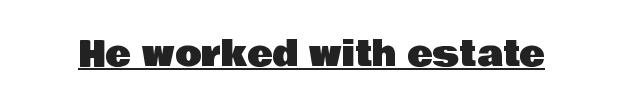
The sample's only ornament is a line tracing under the words. This sample uses plain, unmodified letter spacing. Ascenders rise straight up at ninety degrees. The glyphs in this specimen are sans serif.
